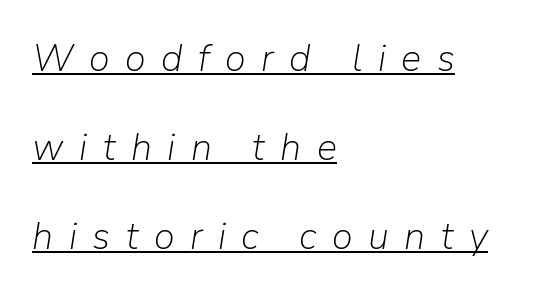
Q: Is the text bold? A: No.
Q: Is the text italic (slanted)? A: Yes, it leans right by about 9 degrees.
Q: Is the text underlined? A: Yes.
Q: How is the paragraph aligned? A: Left-aligned.
Q: Is the spacing between letters normal or unusually wide? A: Unusually wide.
Q: Is the spacing between lines tight, normal or loose? A: Loose.
Q: Width (condensed, normal, or wide)? A: Normal.
Q: Stroke contrast? A: Low.
Q: x-height? A: Medium.
Q: Monospaced? A: No.
